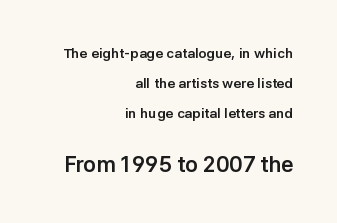
Q: Is the text bold? A: Yes.
Q: Is the text italic (slanted)? A: No, it is upright.
Q: Is the text underlined? A: No.
Q: How is the paragraph aligned? A: Right-aligned.
Q: Is the spacing between letters normal or unusually wide? A: Normal.
Q: Is the spacing between lines tight, normal or loose? A: Loose.
Q: Which block of text is set in a larger size, the first (top) or the second (bottom)? A: The second (bottom) one.
